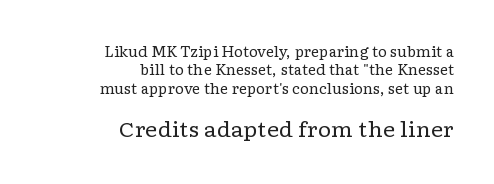
{"italic": "no", "bold": "no", "underline": "no", "align": "right", "line_spacing": "normal", "line_spacing_ratio": 1.31, "letter_spacing": "normal", "letter_spacing_em": 0.0, "larger_block": "second", "size_ratio": 1.5, "glyph_px": 21}
